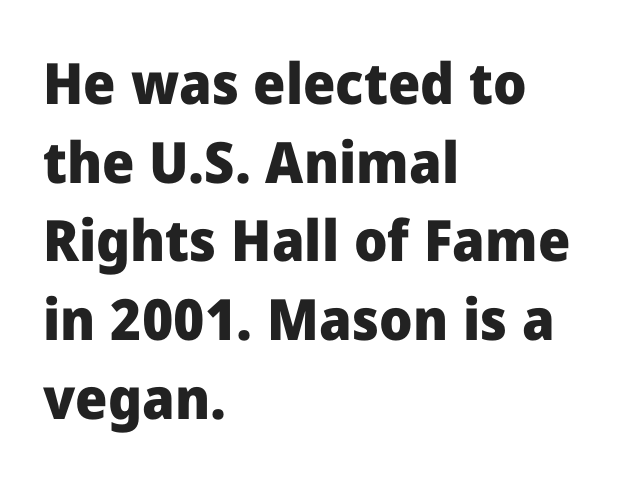
Q: Is the text bold? A: Yes.
Q: Is the text italic (slanted)? A: No, it is upright.
Q: Is the typeface a serif or a sans-serif typeface? A: Sans-serif.
Q: Is the text underlined? A: No.
Q: How is the paragraph aligned? A: Left-aligned.
Q: Is the spacing between letters normal or unusually wide? A: Normal.
Q: Is the spacing between lines tight, normal or loose? A: Normal.
Q: Width (condensed, normal, or wide)? A: Normal.
Q: Stroke contrast? A: Low.
Q: x-height? A: Medium.
Q: Monospaced? A: No.
